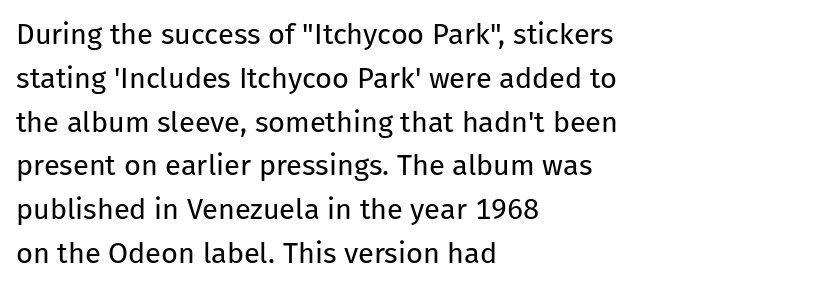
This is not heavy type; no bold has been used. A typesetter would call this proportional, since set widths differ per character. Compared with typical body copy, the letter spacing here is the same. The passage shown is not underscored anywhere.
